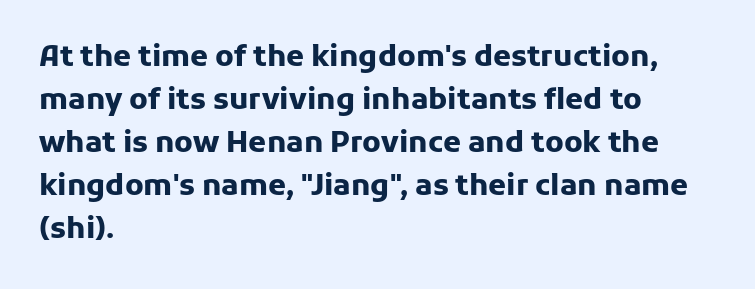
Varying glyph widths throughout — classic text-font behaviour. The glyphs are unaccompanied by any horizontal stroke below them. Horizontally, the lines are justified to the leading edge only. The passage shown has conventional tracking throughout. The line-height multiplier appears to be the usual default. Each letter's strokes conclude bluntly, with no projecting serifs.
